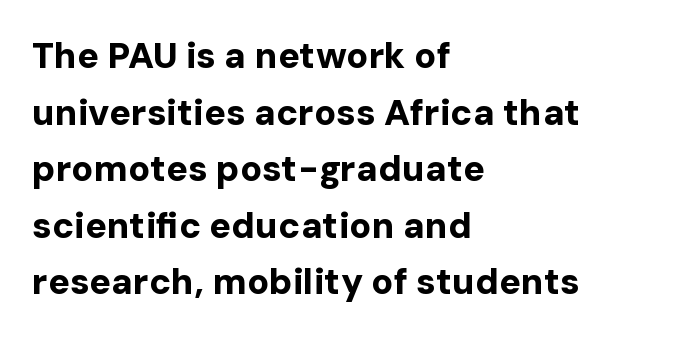
The rendering anchors every line to the left-hand side. The type family on display is of the sans-serif kind. Here the glyphs are tracked normally, forming tight word shapes. Rendered with straight, roman letterforms. The passage shown is typed in a proportional face where columns would drift. Whoever set this chose a conventional vertical rhythm.
